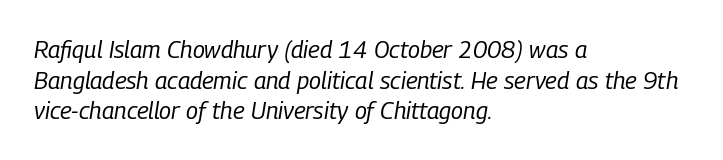
The rows are spaced the way most documents space them. An italicized treatment has been applied to the whole sample. The space directly below the letters is spotless. Summary of weight: not heavy and not bold. Words appear dense and cohesive because spacing is normal.
